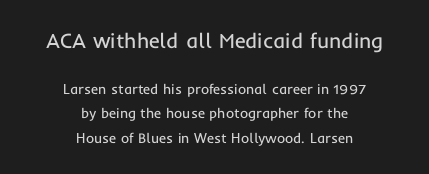
The baseline area is clear. Spacing between characters is what you'd get straight out of the box. Is the lower block the larger one? No — the upper block carries the bigger type. This sample is center-justified, so both line endings float freely.
